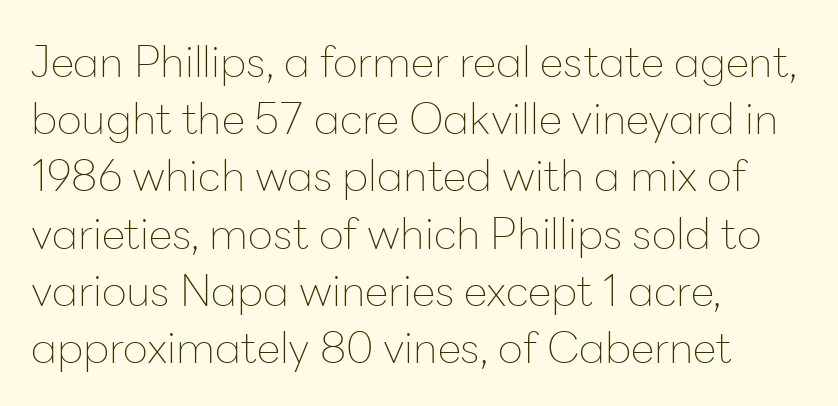
The image shows 43 px thin sans-serif type, upright; set left-aligned, normal line spacing (1.33x), normal letter spacing, not underlined; low stroke contrast and a medium x-height.
